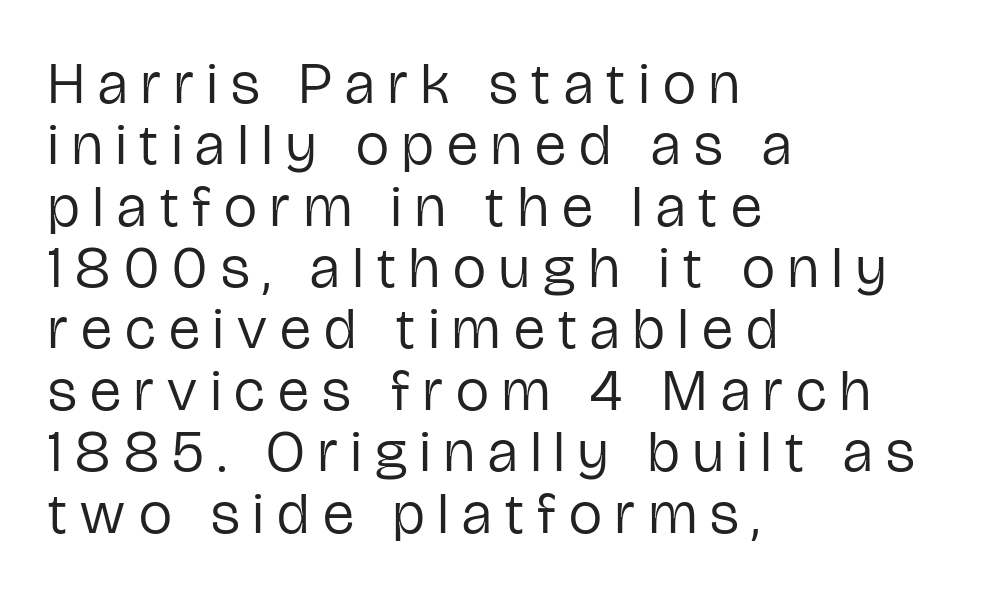
Each new line begins almost immediately beneath the previous one. Every stem runs plumb, perpendicular to the baseline. The strip under each line holds only bare page. Casual observation: everything's shoved over to the left. Tracking value appears strongly positive — letters spread wide.
